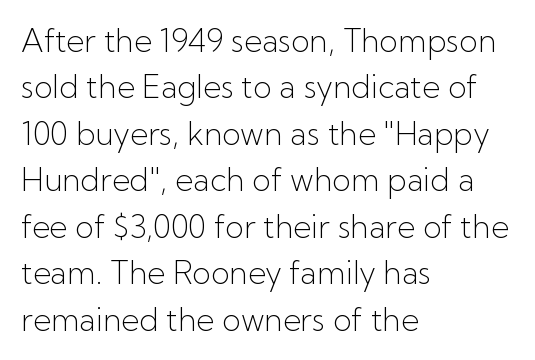
{"serif": "no", "italic": "no", "bold": "no", "weight": "light", "width": "normal", "stroke_contrast": "low", "x_height": "medium", "monospaced": "no", "underline": "no", "align": "left", "line_spacing": "normal", "line_spacing_ratio": 1.5, "letter_spacing": "normal", "letter_spacing_em": 0.0, "glyph_px": 31}
